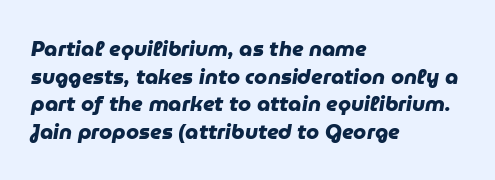
The image shows 21 px bold type; set left-aligned, normal line spacing (1.31x), normal letter spacing, not underlined.
